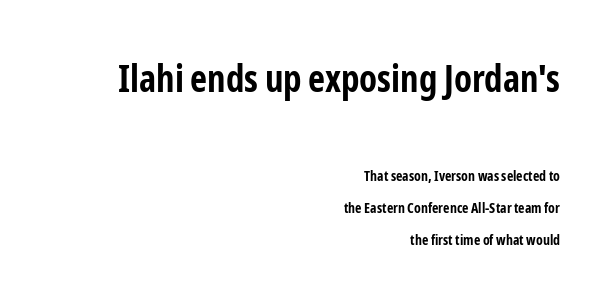
Q: Is the text bold? A: Yes.
Q: Is the text italic (slanted)? A: No, it is upright.
Q: Is the typeface a serif or a sans-serif typeface? A: Sans-serif.
Q: Is the text underlined? A: No.
Q: How is the paragraph aligned? A: Right-aligned.
Q: Is the spacing between letters normal or unusually wide? A: Normal.
Q: Is the spacing between lines tight, normal or loose? A: Loose.
Q: Which block of text is set in a larger size, the first (top) or the second (bottom)? A: The first (top) one.
Q: Width (condensed, normal, or wide)? A: Condensed.
Q: Stroke contrast? A: Low.
Q: x-height? A: Medium.
Q: Monospaced? A: No.
